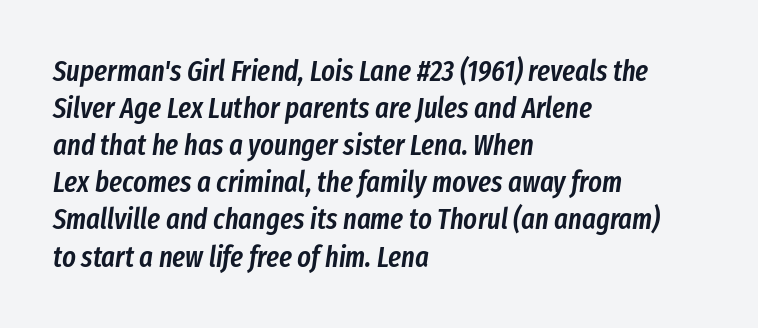
Q: Is the text bold? A: Semi-bold.
Q: Is the text italic (slanted)? A: Yes, it leans right by about 8 degrees.
Q: Is the text underlined? A: No.
Q: How is the paragraph aligned? A: Left-aligned.
Q: Is the spacing between letters normal or unusually wide? A: Normal.
Q: Is the spacing between lines tight, normal or loose? A: Normal.
Q: Width (condensed, normal, or wide)? A: Condensed.
Q: Stroke contrast? A: Low.
Q: x-height? A: Medium.
Q: Monospaced? A: No.
